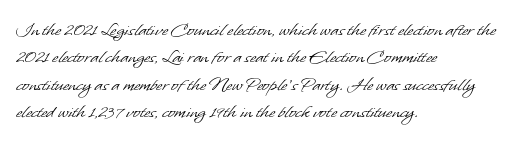
The image shows 21 px text type; set left-aligned, normal line spacing (1.3x), normal letter spacing, not underlined.
